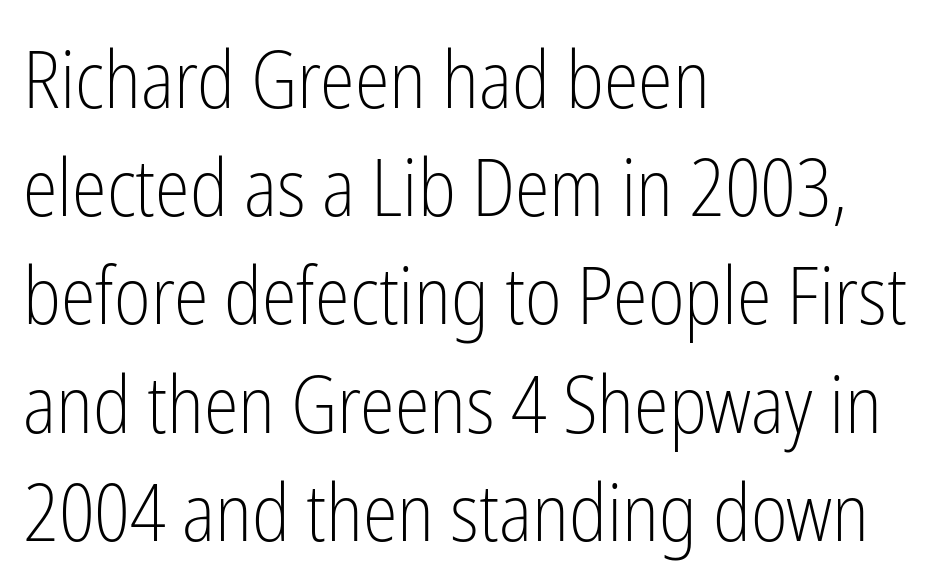
Q: Is the text bold? A: No.
Q: Is the text italic (slanted)? A: No, it is upright.
Q: Is the typeface a serif or a sans-serif typeface? A: Sans-serif.
Q: Is the text underlined? A: No.
Q: How is the paragraph aligned? A: Left-aligned.
Q: Is the spacing between letters normal or unusually wide? A: Normal.
Q: Is the spacing between lines tight, normal or loose? A: Normal.
Q: Width (condensed, normal, or wide)? A: Condensed.
Q: Stroke contrast? A: Low.
Q: x-height? A: Medium.
Q: Monospaced? A: No.
